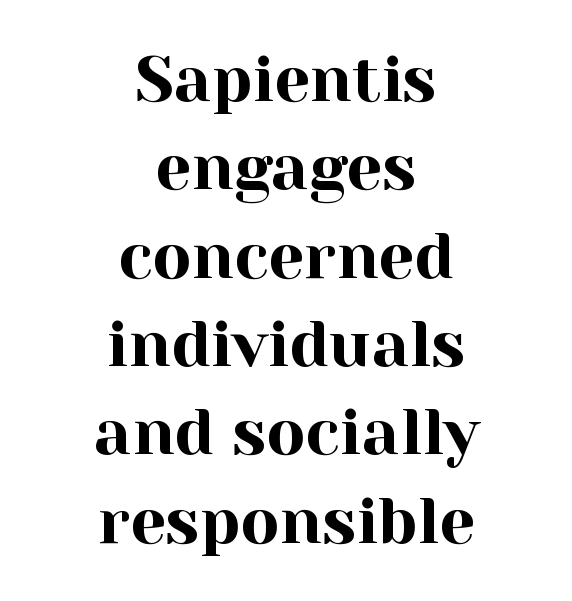
{"serif": "yes", "italic": "no", "width": "normal", "x_height": "medium", "monospaced": "no", "underline": "no", "align": "center", "line_spacing": "normal", "line_spacing_ratio": 1.38, "letter_spacing": "normal", "letter_spacing_em": 0.0, "glyph_px": 64}
